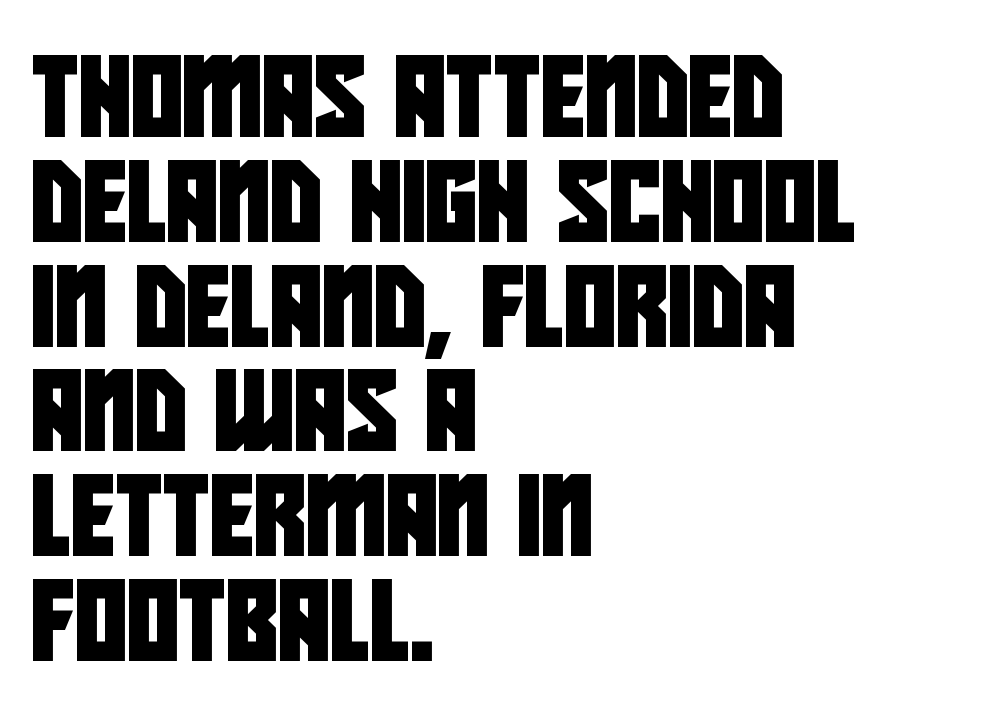
{"serif": "no", "width": "condensed", "stroke_contrast": "low", "x_height": "large", "monospaced": "no", "underline": "no", "align": "left", "line_spacing": "normal", "line_spacing_ratio": 1.31, "letter_spacing": "normal", "letter_spacing_em": 0.0, "glyph_px": 80}
